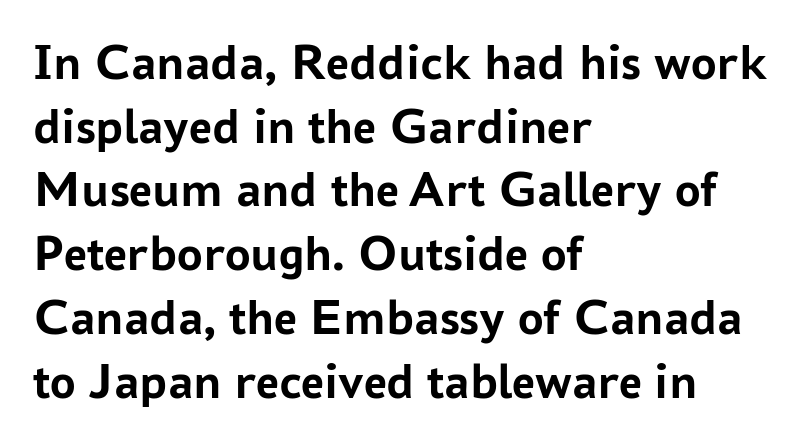
{"serif": "no", "italic": "no", "bold": "yes", "weight": "semibold", "width": "normal", "stroke_contrast": "low", "x_height": "medium", "monospaced": "no", "underline": "no", "align": "left", "line_spacing": "normal", "line_spacing_ratio": 1.25, "letter_spacing": "normal", "letter_spacing_em": 0.0, "glyph_px": 51}
